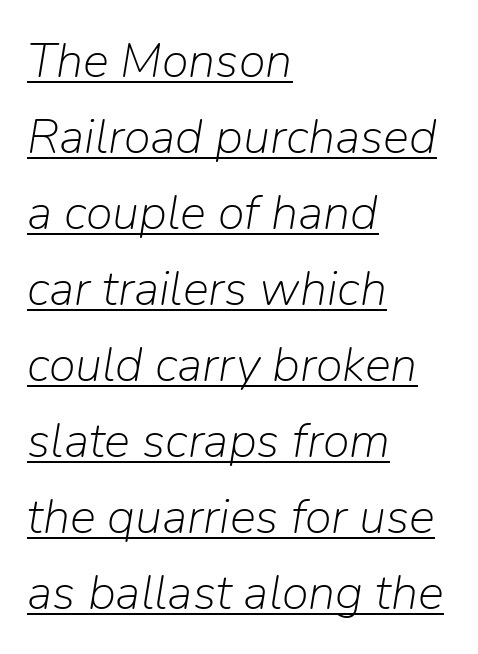
The image shows 49 px light type, italic (leaning right); set left-aligned, normal line spacing (1.55x), normal letter spacing, underlined; low stroke contrast and a medium x-height.
